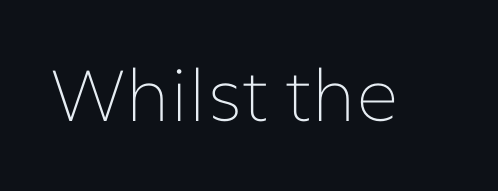
{"serif": "no", "italic": "no", "bold": "no", "weight": "thin", "width": "normal", "stroke_contrast": "low", "x_height": "medium", "monospaced": "no", "underline": "no", "letter_spacing": "normal", "letter_spacing_em": 0.0, "glyph_px": 72}
